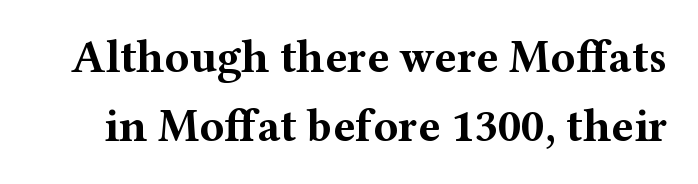
{"serif": "yes", "italic": "no", "bold": "yes", "weight": "bold", "width": "wide", "stroke_contrast": "medium", "x_height": "medium", "monospaced": "no", "underline": "no", "line_spacing": "normal", "line_spacing_ratio": 1.51, "letter_spacing": "normal", "letter_spacing_em": 0.0, "glyph_px": 46}
